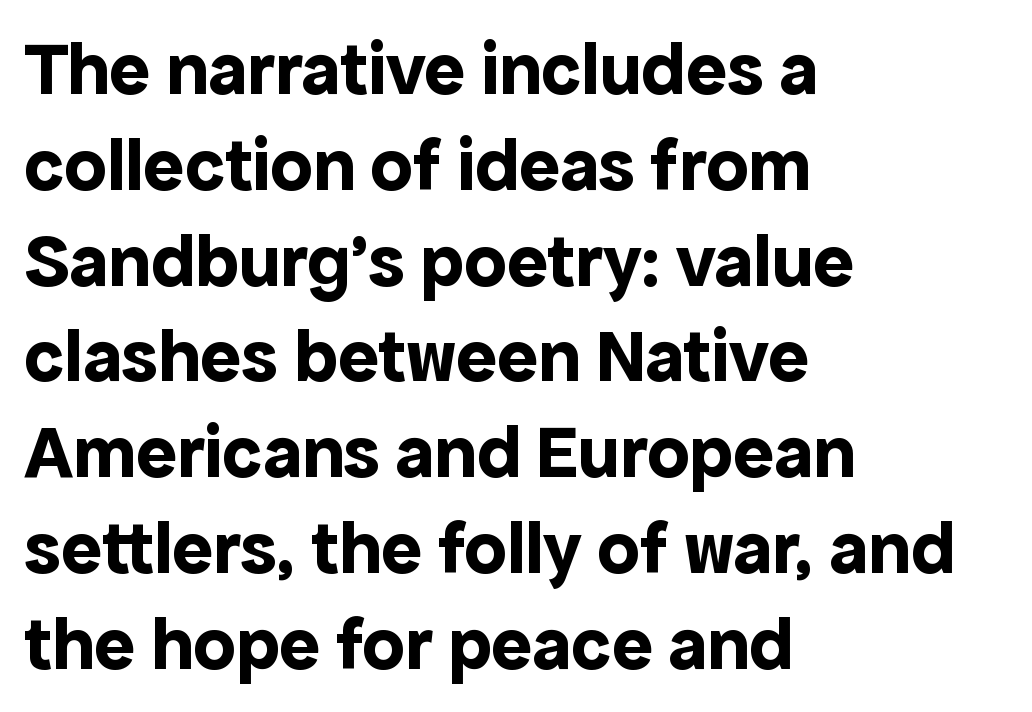
Check where the strokes stop: nothing finishes them off — pure sans. Does the copy run flush right? No — it runs flush left. Default kerning and tracking; the words read as compact shapes. Upright lettering throughout.
